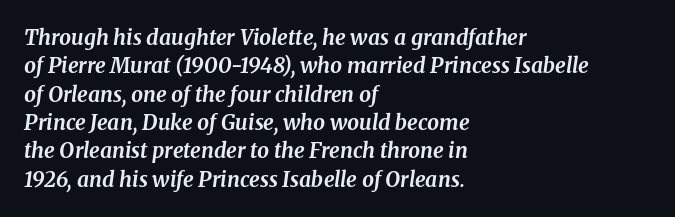
{"italic": "yes", "lean": "right", "slant_degrees": 8, "bold": "yes", "underline": "no", "align": "left", "line_spacing": "normal", "line_spacing_ratio": 1.35, "letter_spacing": "normal", "letter_spacing_em": 0.0, "glyph_px": 21}
